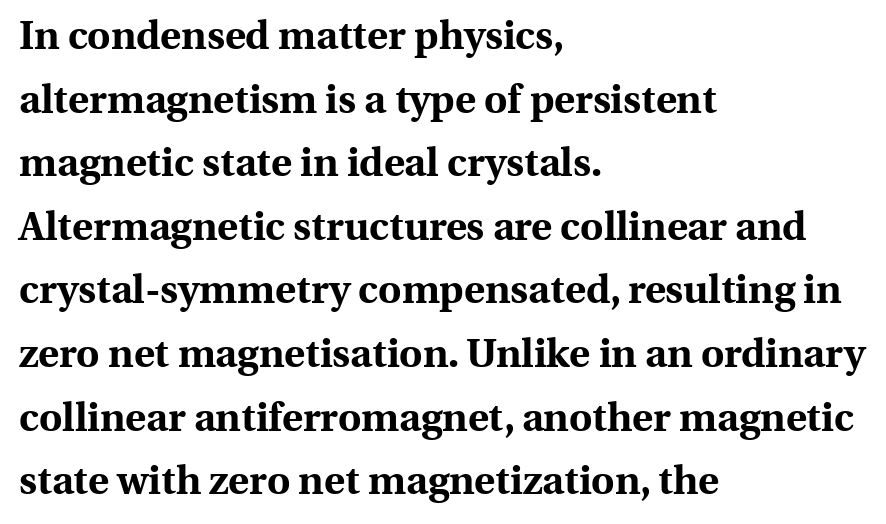
Q: Is the text bold? A: Yes.
Q: Is the text italic (slanted)? A: No, it is upright.
Q: Is the typeface a serif or a sans-serif typeface? A: Serif.
Q: Is the text underlined? A: No.
Q: How is the paragraph aligned? A: Left-aligned.
Q: Is the spacing between letters normal or unusually wide? A: Normal.
Q: Is the spacing between lines tight, normal or loose? A: Normal.
Q: Width (condensed, normal, or wide)? A: Normal.
Q: x-height? A: Medium.
Q: Monospaced? A: No.
